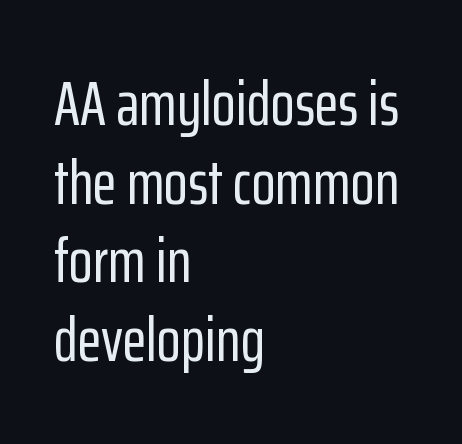
Q: Is the text italic (slanted)? A: No, it is upright.
Q: Is the typeface a serif or a sans-serif typeface? A: Sans-serif.
Q: Is the text underlined? A: No.
Q: How is the paragraph aligned? A: Left-aligned.
Q: Is the spacing between letters normal or unusually wide? A: Normal.
Q: Is the spacing between lines tight, normal or loose? A: Normal.
Q: Width (condensed, normal, or wide)? A: Condensed.
Q: Stroke contrast? A: Low.
Q: x-height? A: Medium.
Q: Monospaced? A: No.
